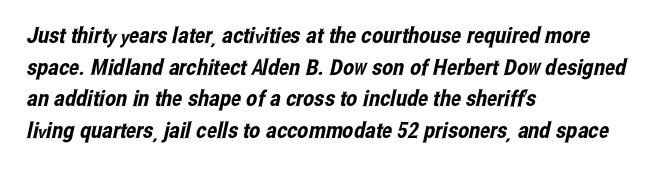
Typeset ragged right — the left edge is the straight one. In terms of letterspacing, this is plain default setting. Lines of text with bare space underneath. Horizontal bands of white between lines are of average thickness.
